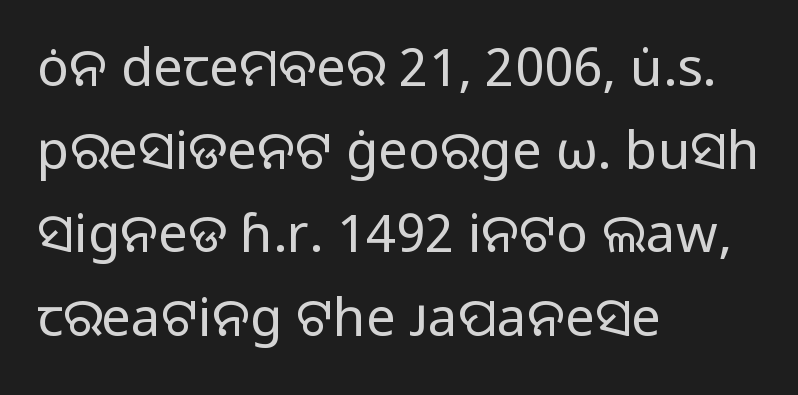
This rendering leaves character spacing at its baseline value. The passage is arranged the way most books set body copy — flush left. Successive baselines arrive at the customary interval. Has an underline been added? It has not. The axis of the letterforms is exactly vertical. This is sans-serif lettering, the kind often seen on screens and signage.
